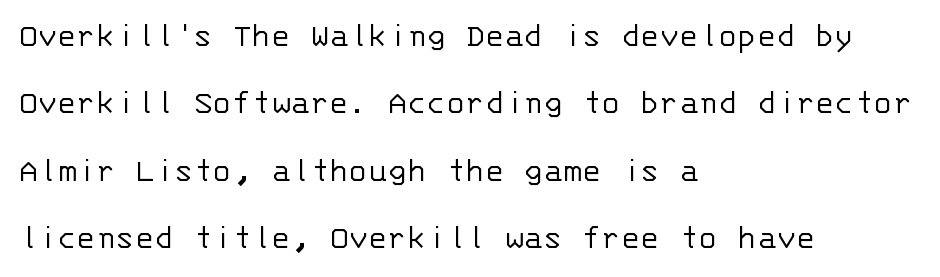
Q: Is the text bold? A: No.
Q: Is the text italic (slanted)? A: No, it is upright.
Q: Is the typeface a serif or a sans-serif typeface? A: Sans-serif.
Q: Is the text underlined? A: No.
Q: How is the paragraph aligned? A: Left-aligned.
Q: Is the spacing between letters normal or unusually wide? A: Normal.
Q: Width (condensed, normal, or wide)? A: Normal.
Q: Stroke contrast? A: Low.
Q: x-height? A: Large.
Q: Monospaced? A: Yes.
